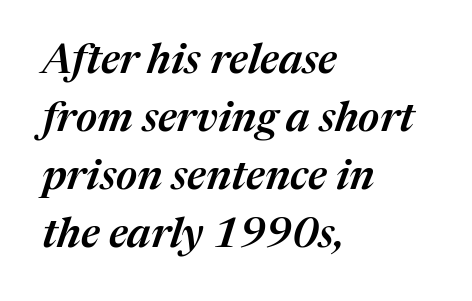
The letters advance in unequal steps, a hallmark of proportional type. The typesetting leans somewhat heavy: a semibold. Tracking value appears to be zero — textbook default spacing. The designer left line spacing at the default.
